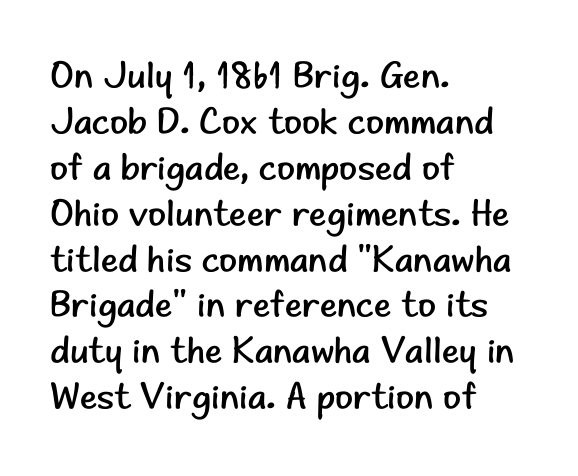
{"serif": "no", "italic": "no", "bold": "no", "weight": "regular", "width": "normal", "stroke_contrast": "low", "x_height": "small", "monospaced": "no", "underline": "no", "align": "left", "line_spacing_ratio": 1.24, "letter_spacing": "normal", "letter_spacing_em": 0.0, "glyph_px": 37}
